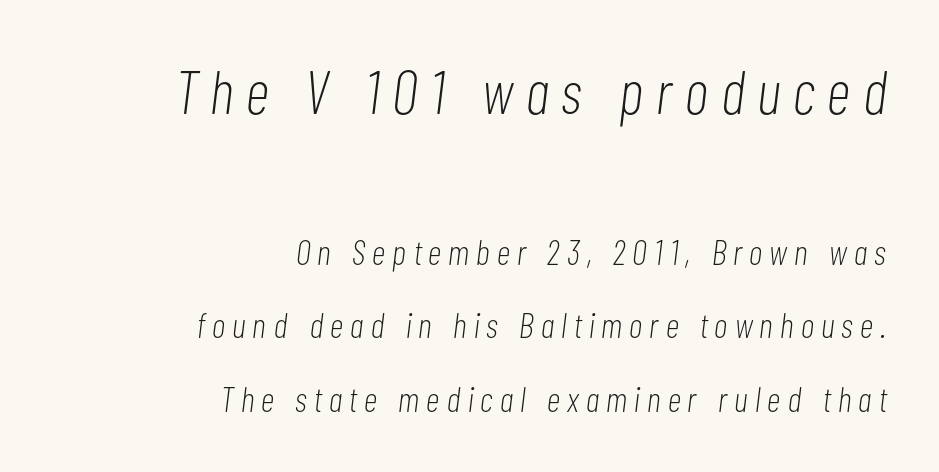
The image shows 61 px light, condensed type, italic (leaning right); set right-aligned, loose line spacing (2.1x), unusually wide letter spacing (+0.21 em), not underlined; the first (top) block is 1.74x larger; low stroke contrast and a medium x-height.
